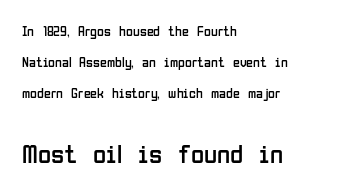
{"italic": "no", "bold": "no", "underline": "no", "align": "left", "line_spacing": "loose", "line_spacing_ratio": 2.21, "letter_spacing": "normal", "letter_spacing_em": 0.0, "larger_block": "second", "size_ratio": 1.93, "glyph_px": 27}
